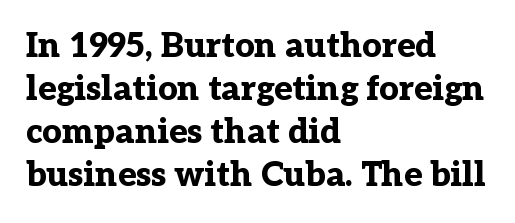
Q: Is the text bold? A: Yes.
Q: Is the text italic (slanted)? A: No, it is upright.
Q: Is the typeface a serif or a sans-serif typeface? A: Serif.
Q: Is the text underlined? A: No.
Q: How is the paragraph aligned? A: Left-aligned.
Q: Is the spacing between letters normal or unusually wide? A: Normal.
Q: Is the spacing between lines tight, normal or loose? A: Normal.
Q: Width (condensed, normal, or wide)? A: Normal.
Q: Stroke contrast? A: Low.
Q: x-height? A: Medium.
Q: Monospaced? A: No.
